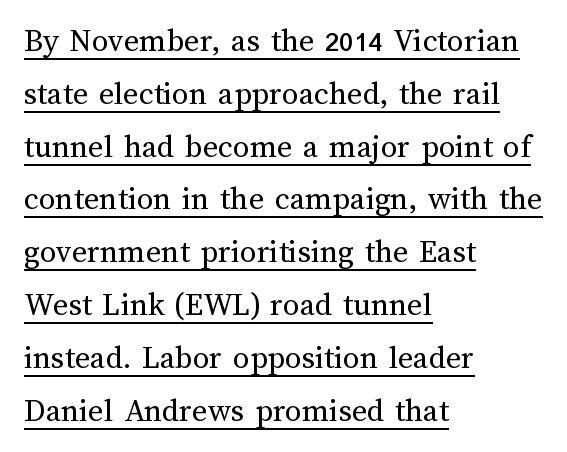
Q: Is the text bold? A: No.
Q: Is the text italic (slanted)? A: No, it is upright.
Q: Is the text underlined? A: Yes.
Q: How is the paragraph aligned? A: Left-aligned.
Q: Is the spacing between letters normal or unusually wide? A: Normal.
Q: Is the spacing between lines tight, normal or loose? A: Normal.
Q: Width (condensed, normal, or wide)? A: Normal.
Q: Stroke contrast? A: Medium.
Q: x-height? A: Medium.
Q: Monospaced? A: No.
